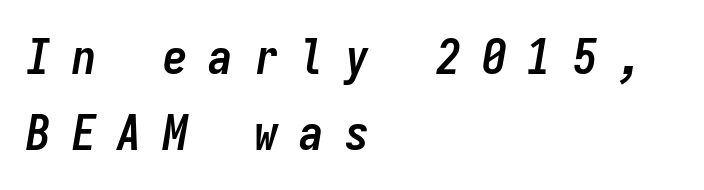
The image shows 49 px semibold, condensed type, italic (leaning right), monospaced; set left-aligned, normal line spacing (1.55x), unusually wide letter spacing (+0.43 em), not underlined; low stroke contrast and a medium x-height.
